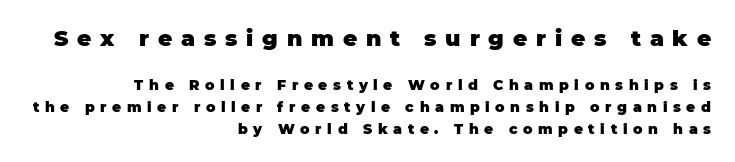
{"italic": "no", "bold": "yes", "underline": "no", "align": "right", "line_spacing": "normal", "line_spacing_ratio": 1.56, "letter_spacing": "wide", "letter_spacing_em": 0.4, "larger_block": "first", "size_ratio": 1.57, "glyph_px": 22}
